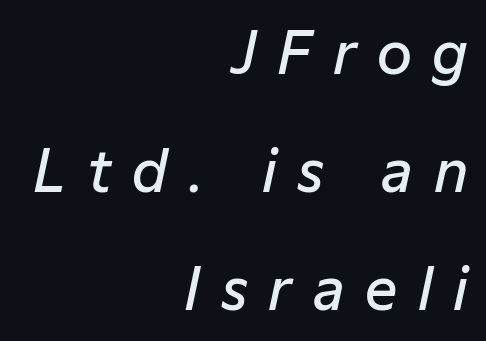
Leading: increased. Type without underlining. Does extra space separate the letters? Yes, quite a lot of it. Horizontal alignment here is rightward, an uncommon choice for prose.
